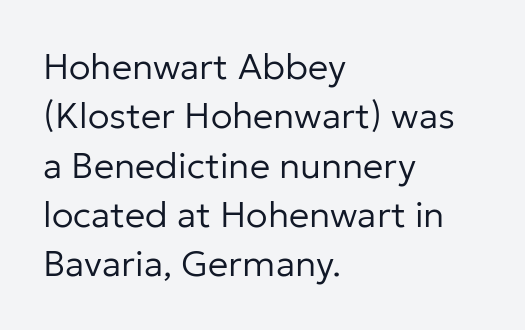
Q: Is the text bold? A: No.
Q: Is the text italic (slanted)? A: No, it is upright.
Q: Is the typeface a serif or a sans-serif typeface? A: Sans-serif.
Q: Is the text underlined? A: No.
Q: How is the paragraph aligned? A: Left-aligned.
Q: Is the spacing between letters normal or unusually wide? A: Normal.
Q: Is the spacing between lines tight, normal or loose? A: Normal.
Q: Width (condensed, normal, or wide)? A: Normal.
Q: Stroke contrast? A: Low.
Q: x-height? A: Medium.
Q: Monospaced? A: No.
